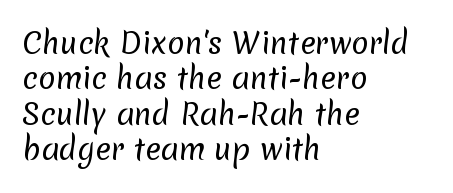
Q: Is the text bold? A: No.
Q: Is the typeface a serif or a sans-serif typeface? A: Sans-serif.
Q: Is the text underlined? A: No.
Q: How is the paragraph aligned? A: Left-aligned.
Q: Is the spacing between letters normal or unusually wide? A: Normal.
Q: Width (condensed, normal, or wide)? A: Normal.
Q: Stroke contrast? A: Low.
Q: x-height? A: Medium.
Q: Monospaced? A: No.
